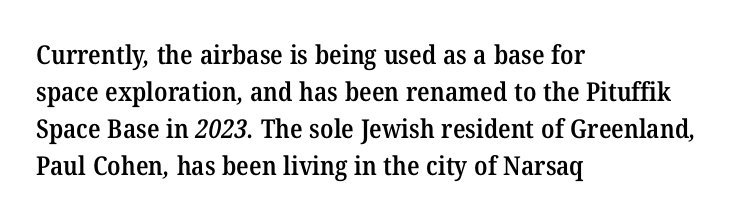
The image shows 26 px text type; set left-aligned, normal line spacing (1.42x), normal letter spacing, not underlined.
